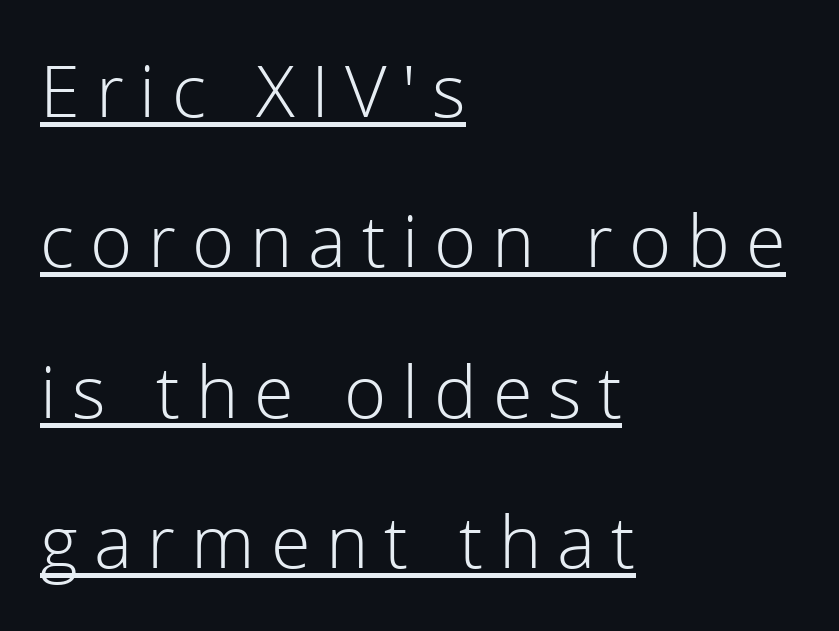
Casual observation: everything's shoved over to the left. Emphasis is given by a line drawn under the lettering. Do the letters lean? They stand straight. You could only call the tracking loose — the letters float apart.
